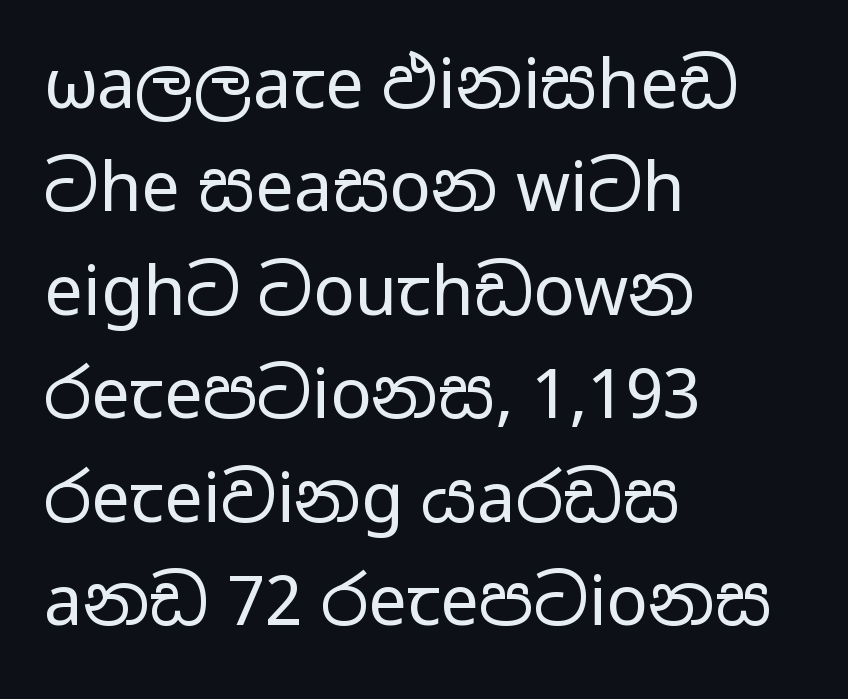
{"serif": "no", "italic": "no", "bold": "no", "weight": "regular", "width": "wide", "stroke_contrast": "low", "x_height": "medium", "monospaced": "no", "underline": "no", "align": "left", "line_spacing": "normal", "line_spacing_ratio": 1.5, "letter_spacing": "normal", "letter_spacing_em": 0.0, "glyph_px": 69}
